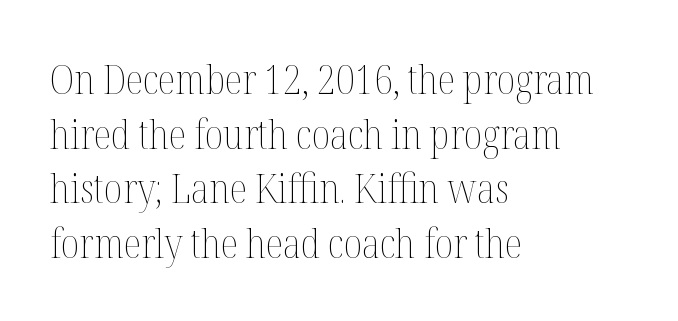
Is the letter spacing exaggerated? No — it looks like the ordinary default. The letters advance in unequal steps, a hallmark of proportional type. Ascenders rise straight up at ninety degrees. Whoever set this chose a conventional vertical rhythm. Notice how the passage keeps a crisp vertical edge on the left only. The typeface has the unassuming heft of standard copy or less.
